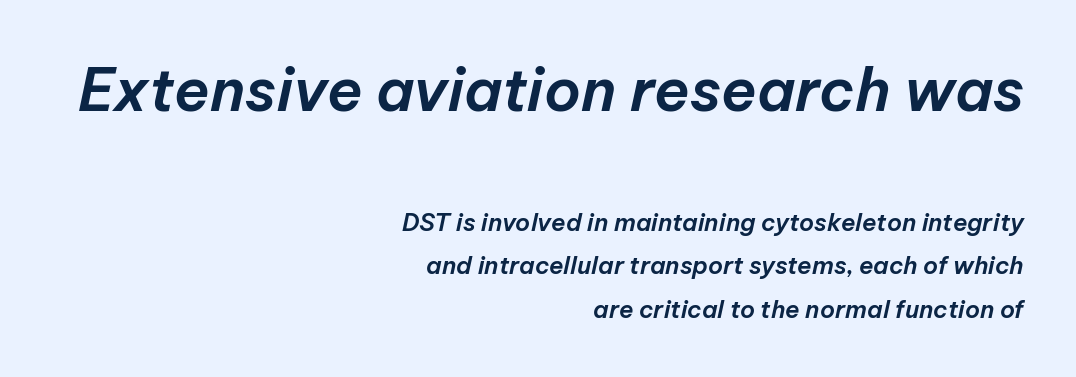
The image shows 59 px text type, italic (leaning right); set right-aligned, line spacing 1.82x, normal letter spacing, not underlined; the first (top) block is 2.46x larger; low stroke contrast and a medium x-height.
